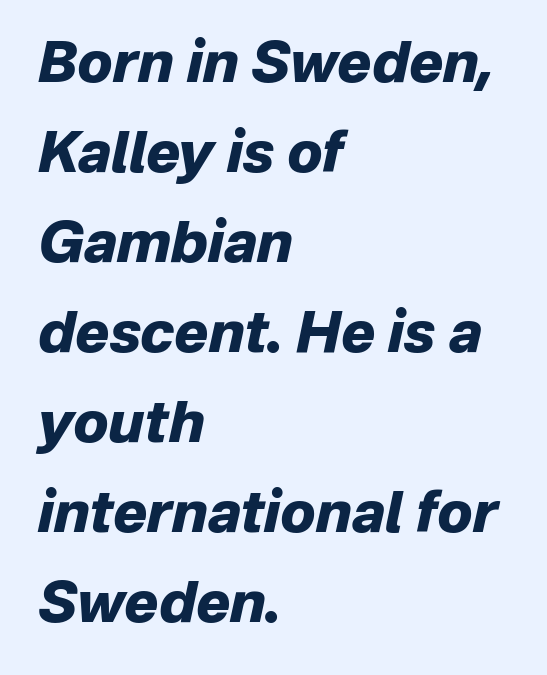
Between one letter and the next there's only the usual sliver of space. Set as a true bold cut, around the 700 mark. Compared with a centered layout, this one pins lines to the left instead. The foot of each line stays bare and open. This sample has the flowing, uneven cadence of proportional lettering.
